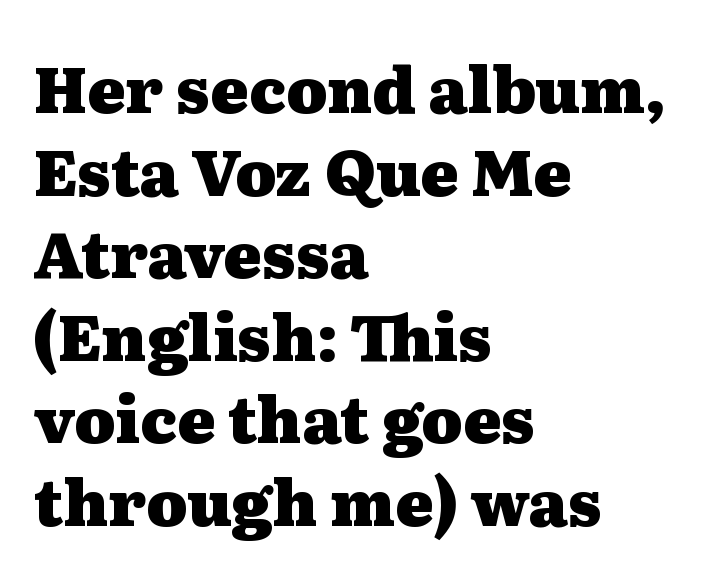
You can tell from the footed stems that serif type was used. Compared with typical paragraphs, the rows here are spaced about the same. The typography opts for an upright posture over an oblique one. Is this a fixed-width face? No — the glyphs have proportional, varying widths. The letters are bold, with thick, heavy strokes.
